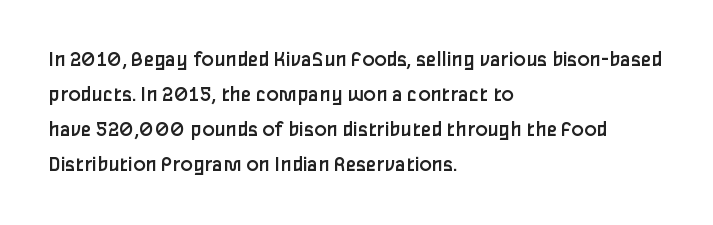
{"italic": "no", "bold": "no", "underline": "no", "align": "left", "line_spacing": "normal", "line_spacing_ratio": 1.52, "letter_spacing": "normal", "letter_spacing_em": 0.0, "glyph_px": 23}
